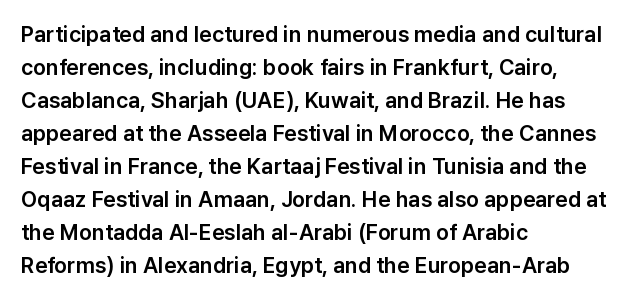
Q: Is the text italic (slanted)? A: No, it is upright.
Q: Is the text underlined? A: No.
Q: How is the paragraph aligned? A: Left-aligned.
Q: Is the spacing between letters normal or unusually wide? A: Normal.
Q: Is the spacing between lines tight, normal or loose? A: Normal.
